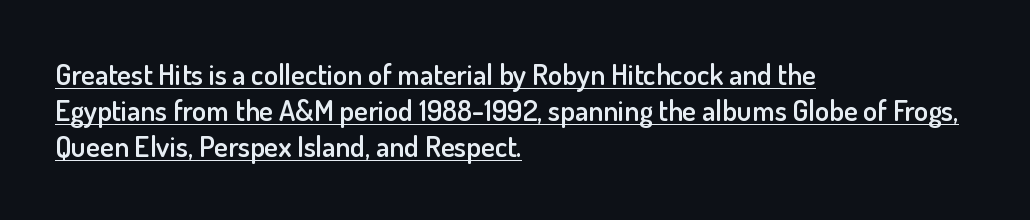
{"serif": "no", "italic": "no", "bold": "semi", "weight": "semibold", "width": "normal", "stroke_contrast": "low", "x_height": "small", "monospaced": "no", "underline": "yes", "align": "left", "line_spacing": "normal", "line_spacing_ratio": 1.25, "letter_spacing": "normal", "letter_spacing_em": 0.0, "glyph_px": 29}
